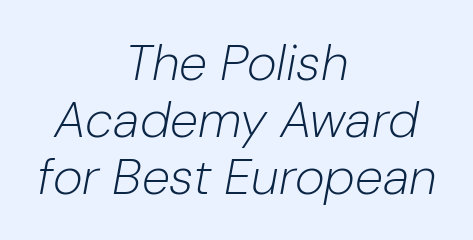
Q: Is the text bold? A: No.
Q: Is the text italic (slanted)? A: Yes, it leans right by about 10 degrees.
Q: Is the text underlined? A: No.
Q: How is the paragraph aligned? A: Centered.
Q: Is the spacing between letters normal or unusually wide? A: Normal.
Q: Is the spacing between lines tight, normal or loose? A: Tight.
Q: Width (condensed, normal, or wide)? A: Normal.
Q: Stroke contrast? A: Low.
Q: x-height? A: Medium.
Q: Monospaced? A: No.
